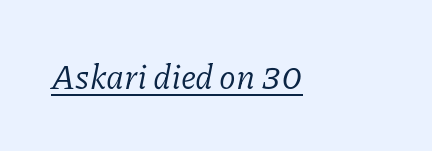
A quiet, ordinary-to-light weight characterises the typeface. The lettering is marked with a stroke running underneath it. Looks like regular typesetting: each glyph gets only the width it needs. Each word holds together tightly as a unit, with standard inter-letter gaps. Little horizontal feet cap the strokes, marking this as serif type. When letters slant like this, we call the style italic.
